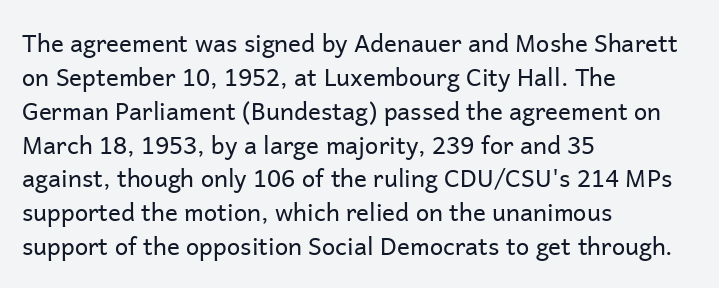
{"italic": "no", "bold": "no", "underline": "no", "align": "left", "line_spacing": "normal", "line_spacing_ratio": 1.41, "letter_spacing": "normal", "letter_spacing_em": 0.0, "glyph_px": 24}
